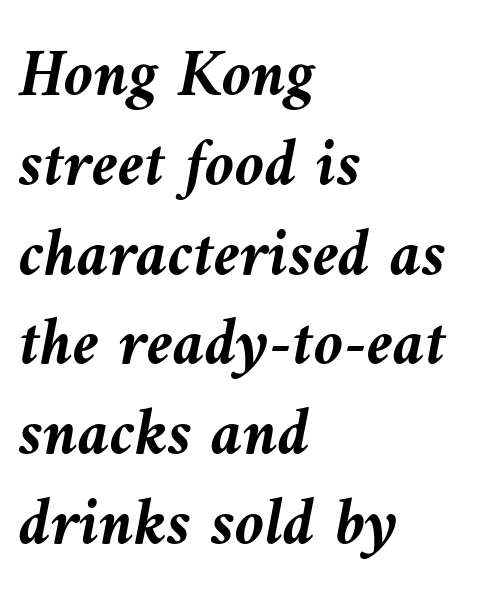
The image shows 67 px semibold type, italic (leaning left); set left-aligned, normal line spacing (1.34x), normal letter spacing, not underlined; medium stroke contrast and a medium x-height.
